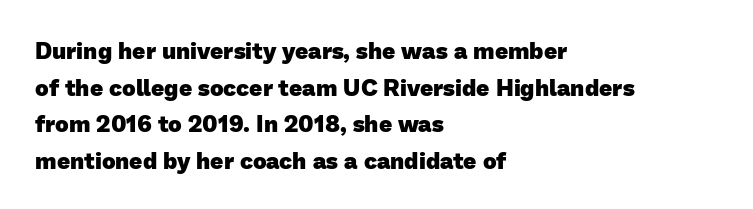
Q: Is the text bold? A: Yes.
Q: Is the text underlined? A: No.
Q: How is the paragraph aligned? A: Left-aligned.
Q: Is the spacing between letters normal or unusually wide? A: Normal.
Q: Is the spacing between lines tight, normal or loose? A: Normal.
